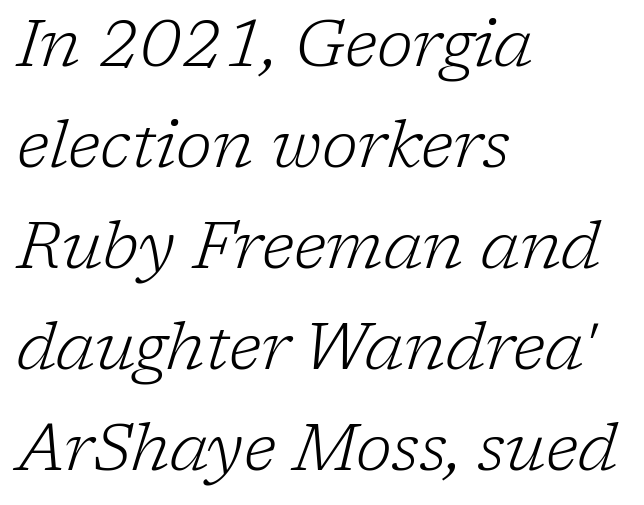
Each line starts at the same left margin while the right side varies. Honestly, there is no underline to notice here at all. Reading down the column, the eye jumps a familiar distance to each next line. Is this a heavy cut? Hardly; it is regular or lighter.
